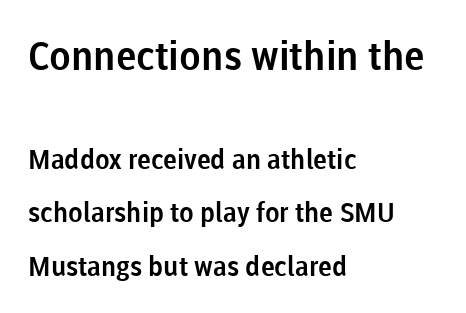
The image shows 40 px sans-serif type, upright; set left-aligned, loose line spacing (1.99x), normal letter spacing, not underlined; the first (top) block is 1.48x larger; low stroke contrast and a medium x-height.
